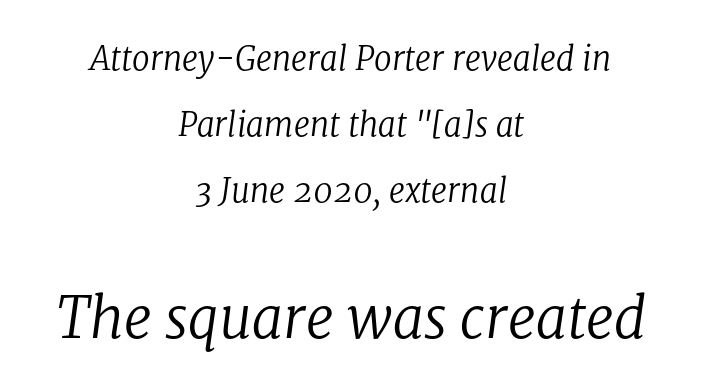
The letters in the lower block stand taller than those in the block above. Is there much room between lines? Yes — plenty of vertical air separates them. Serifs: yes, visible at the terminals of the letterforms. If you drew a line through each stem, it would be angled. Nothing heavy about these letters — not bold at all.
